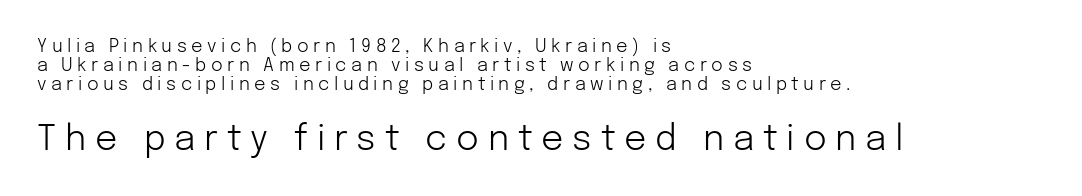
Q: Is the text bold? A: No.
Q: Is the text italic (slanted)? A: No, it is upright.
Q: Is the typeface a serif or a sans-serif typeface? A: Sans-serif.
Q: Is the text underlined? A: No.
Q: How is the paragraph aligned? A: Left-aligned.
Q: Is the spacing between letters normal or unusually wide? A: Unusually wide.
Q: Is the spacing between lines tight, normal or loose? A: Tight.
Q: Which block of text is set in a larger size, the first (top) or the second (bottom)? A: The second (bottom) one.
Q: Width (condensed, normal, or wide)? A: Normal.
Q: Stroke contrast? A: Low.
Q: x-height? A: Medium.
Q: Monospaced? A: No.
